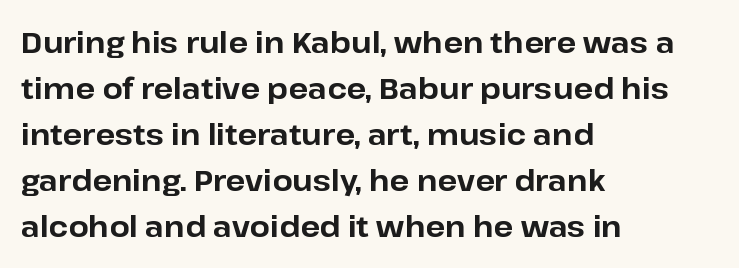
The image shows 29 px bold sans-serif type, upright; set left-aligned, normal line spacing (1.59x), normal letter spacing, not underlined; low stroke contrast and a medium x-height.
